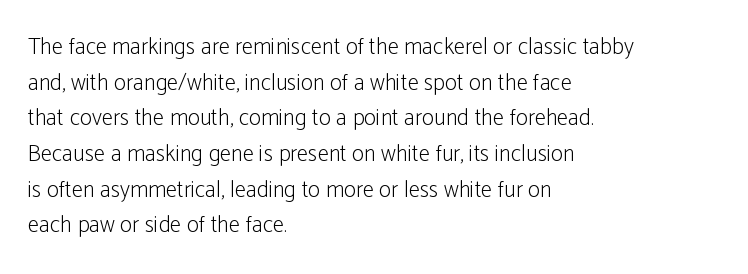
Baseline-to-baseline distance is the conventional proportion of letter height. The passage is arranged the way most books set body copy — flush left. The glyphs are unaccompanied by any horizontal stroke below them. The gaps between neighbouring characters are ordinary and unremarkable.
